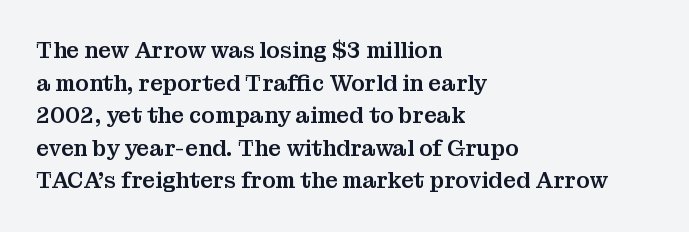
Q: Is the text italic (slanted)? A: No, it is upright.
Q: Is the text underlined? A: No.
Q: How is the paragraph aligned? A: Left-aligned.
Q: Is the spacing between letters normal or unusually wide? A: Normal.
Q: Is the spacing between lines tight, normal or loose? A: Normal.
